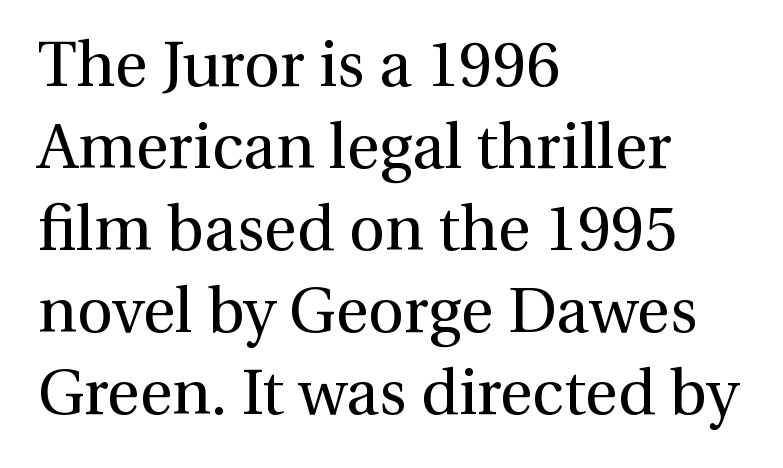
The font is comparable to plain body text, perhaps lighter. You could call the tracking neutral — neither tight nor loose. Each letter's strokes conclude with small projecting serifs. The specimen omits any rule beneath the text block's lines. The setting favours the left margin, as ordinary paragraphs usually do. Line spacing here is normal.
